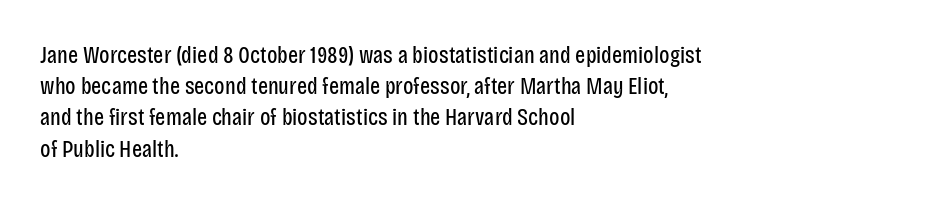
{"italic": "no", "bold": "no", "underline": "no", "align": "left", "line_spacing": "normal", "line_spacing_ratio": 1.3, "letter_spacing": "normal", "letter_spacing_em": 0.0, "glyph_px": 24}
